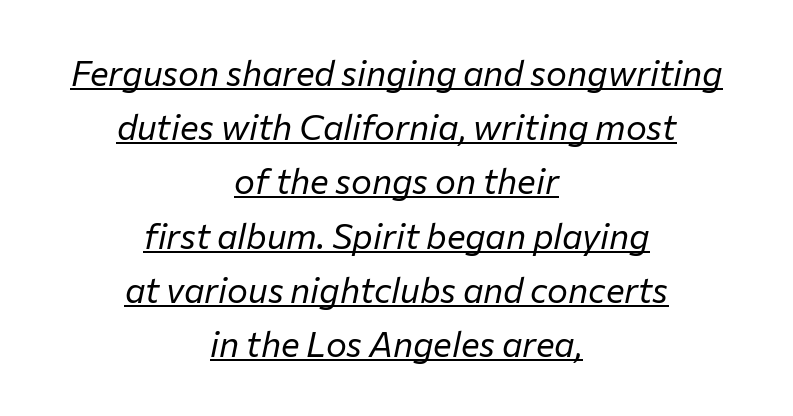
The passage shown is typed in a proportional face where columns would drift. The words here are underlined. Regarding leading, the lines here are spaced in the standard way. Every row of glyphs is offset so its center matches the block's center. Nobody touched the tracking dial on this one.
